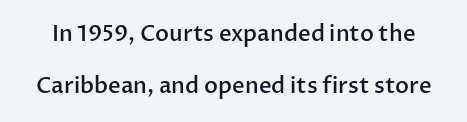
Q: Is the text bold? A: Semi-bold.
Q: Is the text italic (slanted)? A: No, it is upright.
Q: Is the text underlined? A: No.
Q: Is the spacing between letters normal or unusually wide? A: Normal.
Q: Is the spacing between lines tight, normal or loose? A: Loose.
